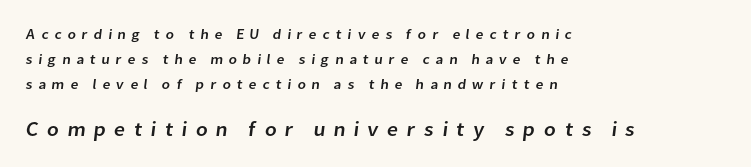
Of the two passages, the one underneath uses the larger point size. Lines of text with bare space underneath. Between one letter and the next there's a generous, obvious gap. The setting favours the left margin, as ordinary paragraphs usually do.
